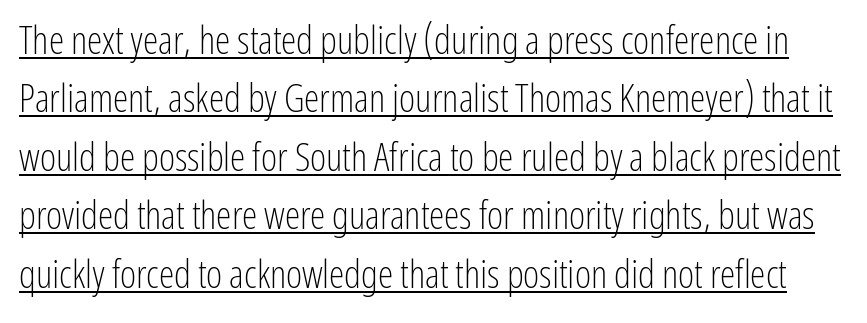
{"serif": "no", "italic": "no", "bold": "no", "weight": "light", "width": "condensed", "stroke_contrast": "low", "x_height": "medium", "monospaced": "no", "underline": "yes", "line_spacing": "normal", "line_spacing_ratio": 1.5, "letter_spacing": "normal", "letter_spacing_em": 0.0, "glyph_px": 39}
